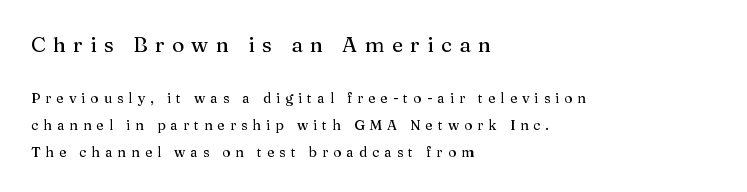
Posture: vertical. The rendering anchors every line to the left-hand side. The foot of each line stays bare and open. Size contrast runs from large at the top to small at the bottom.
